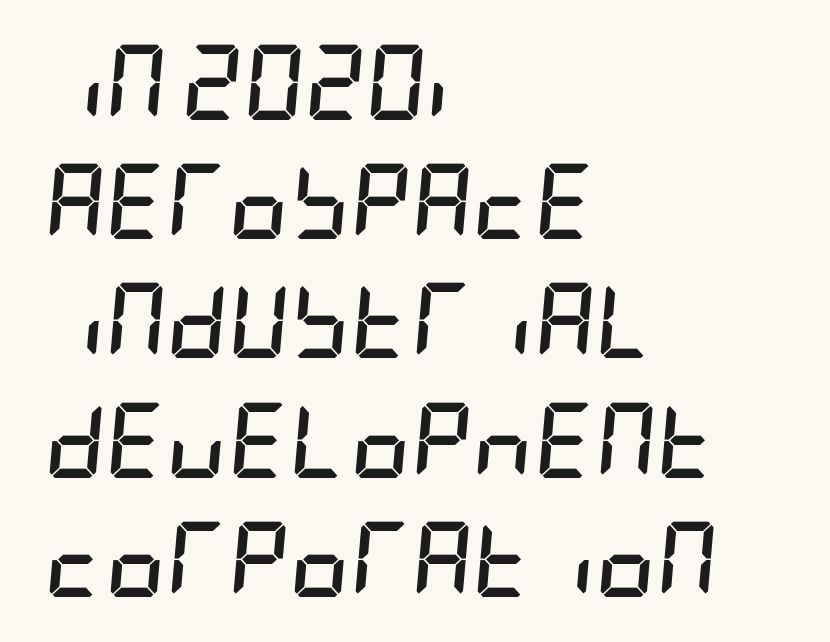
The image shows 75 px semibold, condensed type, italic (leaning right); set left-aligned, normal line spacing (1.59x), normal letter spacing, not underlined; low stroke contrast and a large x-height.
